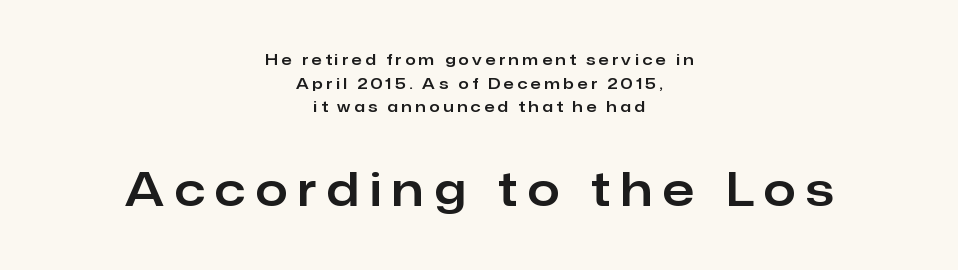
{"serif": "no", "italic": "no", "width": "normal", "stroke_contrast": "low", "x_height": "medium", "monospaced": "no", "underline": "no", "align": "center", "line_spacing": "normal", "line_spacing_ratio": 1.57, "letter_spacing": "wide", "letter_spacing_em": 0.24, "larger_block": "second", "size_ratio": 3.07, "glyph_px": 46}
